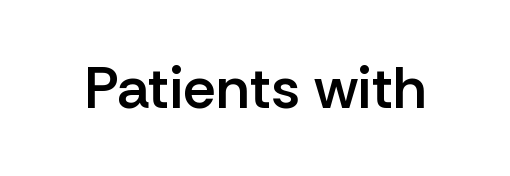
Q: Is the text bold? A: Semi-bold.
Q: Is the text italic (slanted)? A: No, it is upright.
Q: Is the typeface a serif or a sans-serif typeface? A: Sans-serif.
Q: Is the text underlined? A: No.
Q: Is the spacing between letters normal or unusually wide? A: Normal.
Q: Width (condensed, normal, or wide)? A: Normal.
Q: Stroke contrast? A: Low.
Q: x-height? A: Medium.
Q: Monospaced? A: No.
